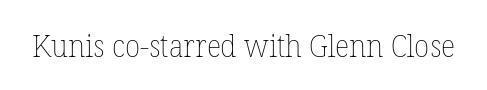
Tall strokes in this sample are plumb rather than angled. Plain, unruled lines of type. No chunkiness to these letters — they're not bold. Looks like regular typesetting: each glyph gets only the width it needs.
